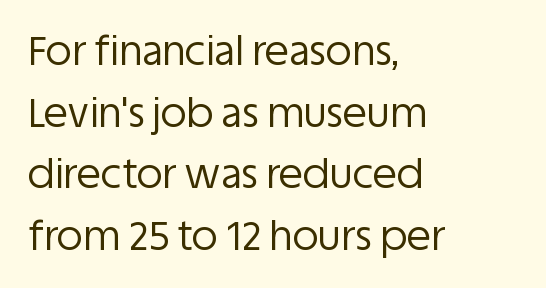
The designer went with a sans here, leaving each stem footless. Honestly, the letter spacing is just normal — you wouldn't notice it. The rendering anchors every line to the left-hand side. Think standard paragraph weight, or any step lighter than that.
